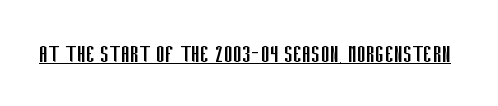
The image shows 27 px text type, upright; set normal letter spacing, underlined.
